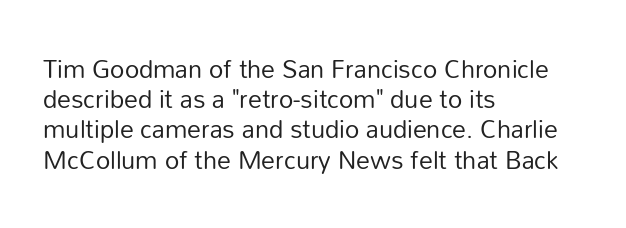
Q: Is the text bold? A: No.
Q: Is the text italic (slanted)? A: No, it is upright.
Q: Is the text underlined? A: No.
Q: How is the paragraph aligned? A: Left-aligned.
Q: Is the spacing between letters normal or unusually wide? A: Normal.
